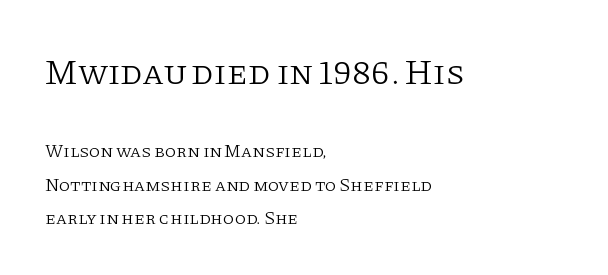
The image shows 35 px light serif type, upright; set left-aligned, line spacing 1.84x, normal letter spacing, not underlined; the first (top) block is 1.94x larger; low stroke contrast and a large x-height.
